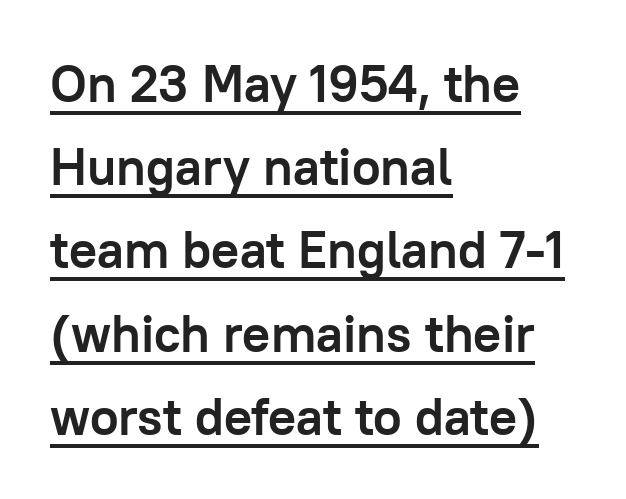
Posture: straight, roman, zero tilt. Is the letter spacing exaggerated? No — it looks like the ordinary default. Is this a fixed-width face? No — the glyphs have proportional, varying widths. Each letter's strokes conclude bluntly, with no projecting serifs. The space between consecutive lines is moderate. The paragraph has a hard left edge and a soft right edge.
